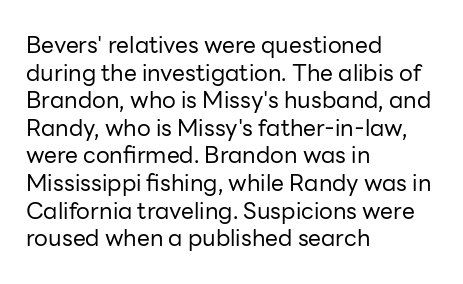
{"italic": "no", "bold": "no", "underline": "no", "align": "left", "line_spacing_ratio": 1.2, "letter_spacing": "normal", "letter_spacing_em": 0.0, "glyph_px": 23}
